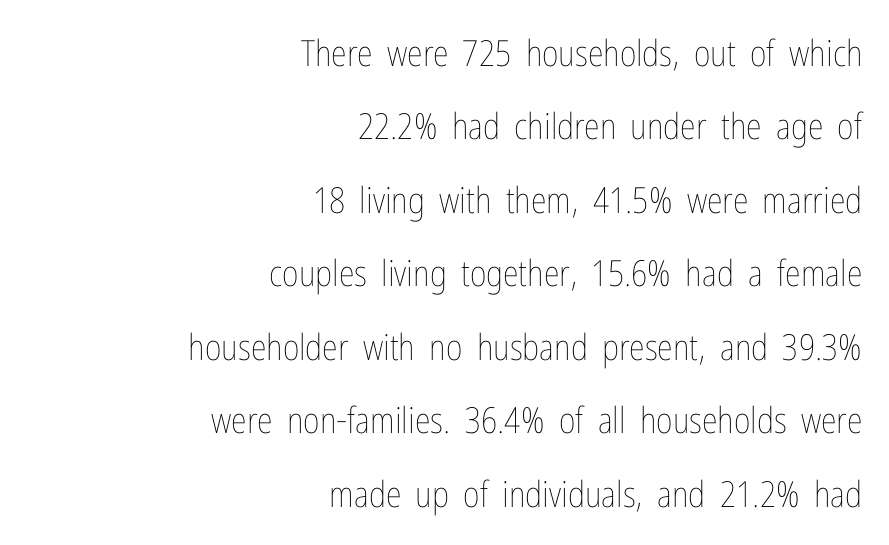
You can tell it's not italic because the verticals are truly vertical. No letter is thick-stroked: the sample isn't bold. Clear beneath every line of the passage. In terms of leading, this rendering errs on the spacious side. This sample uses plain, unmodified letter spacing. Every row of glyphs terminates at an identical x-position on the right.
